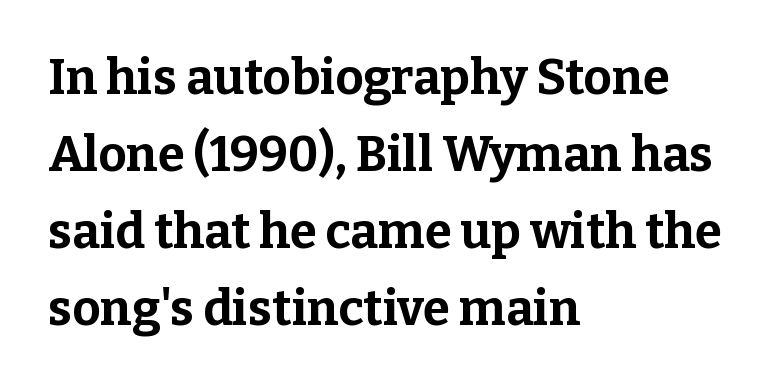
The image shows 49 px bold serif type, upright; set left-aligned, normal line spacing (1.57x), normal letter spacing, not underlined; low stroke contrast and a medium x-height.
